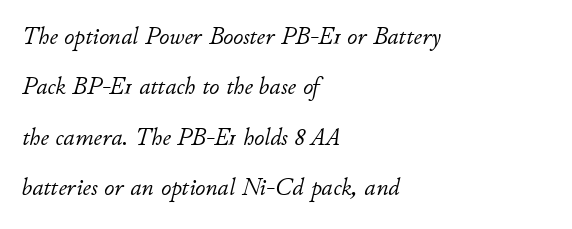
Q: Is the text bold? A: No.
Q: Is the text italic (slanted)? A: Yes, it leans right by about 11 degrees.
Q: Is the text underlined? A: No.
Q: How is the paragraph aligned? A: Left-aligned.
Q: Is the spacing between letters normal or unusually wide? A: Normal.
Q: Is the spacing between lines tight, normal or loose? A: Loose.
